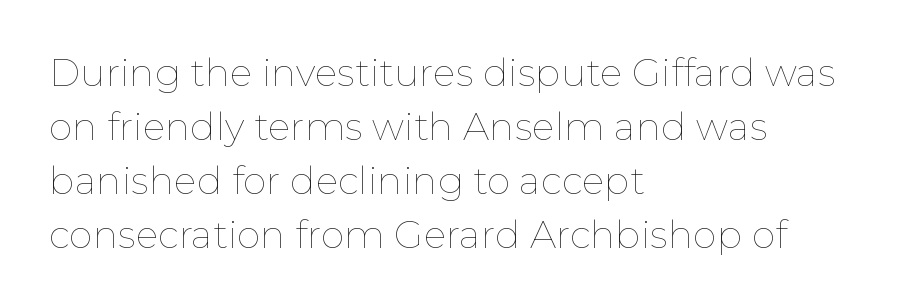
{"italic": "no", "bold": "no", "weight": "thin", "width": "normal", "stroke_contrast": "low", "x_height": "medium", "monospaced": "no", "underline": "no", "align": "left", "line_spacing": "normal", "line_spacing_ratio": 1.42, "letter_spacing": "normal", "letter_spacing_em": 0.0, "glyph_px": 38}
